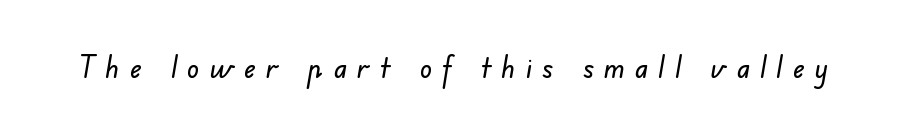
Q: Is the typeface a serif or a sans-serif typeface? A: Sans-serif.
Q: Is the text underlined? A: No.
Q: Is the spacing between letters normal or unusually wide? A: Unusually wide.
Q: Width (condensed, normal, or wide)? A: Normal.
Q: Stroke contrast? A: Low.
Q: x-height? A: Small.
Q: Monospaced? A: No.
